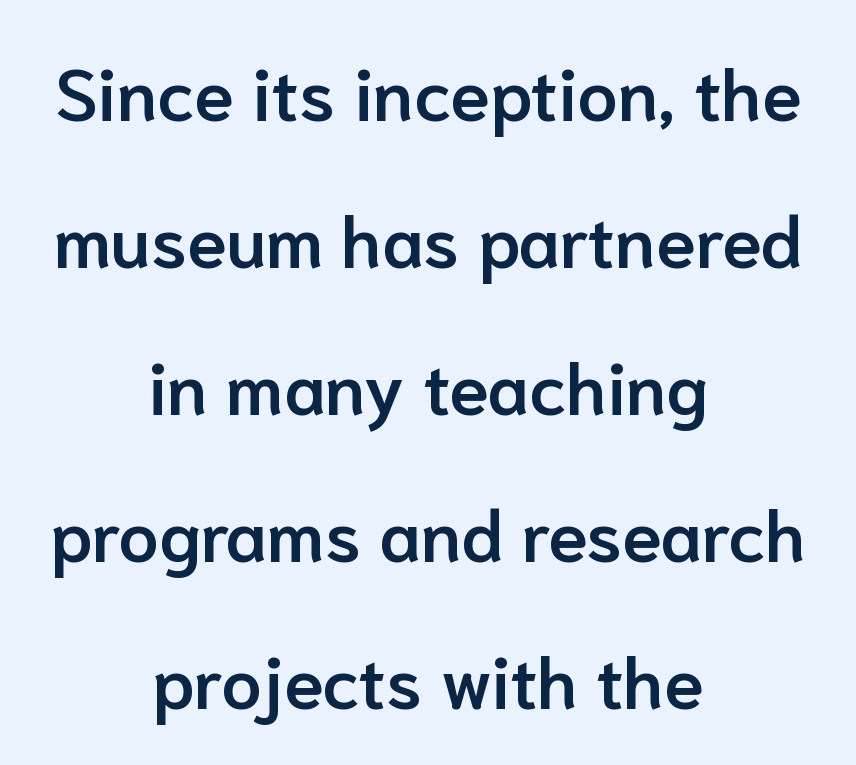
This is sans-serif lettering, the kind often seen on screens and signage. Students, note that the glyphs here touch the page at normal intervals. Whoever set this chose breathing room over compactness in the vertical rhythm. The type sits square on the baseline with zero lean. Does the weight exceed regular? Yes, but only to semibold. Short and long lines alike share a common midpoint.
